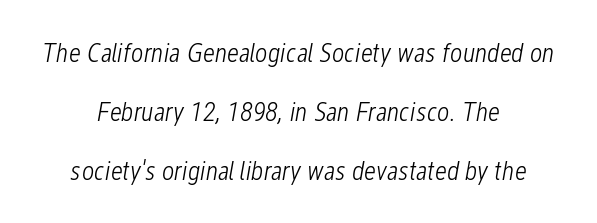
The image shows 27 px text type, italic (leaning right); set centered, loose line spacing (2.18x), normal letter spacing, not underlined.
